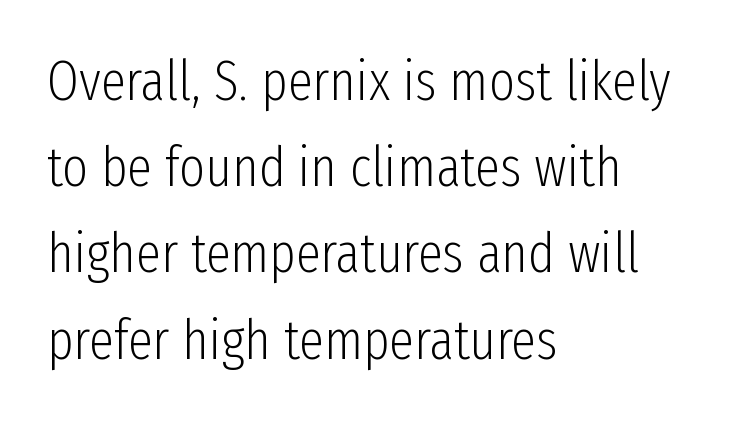
The image shows 56 px light, condensed sans-serif type, upright; set left-aligned, normal line spacing (1.54x), normal letter spacing, not underlined; low stroke contrast and a medium x-height.
